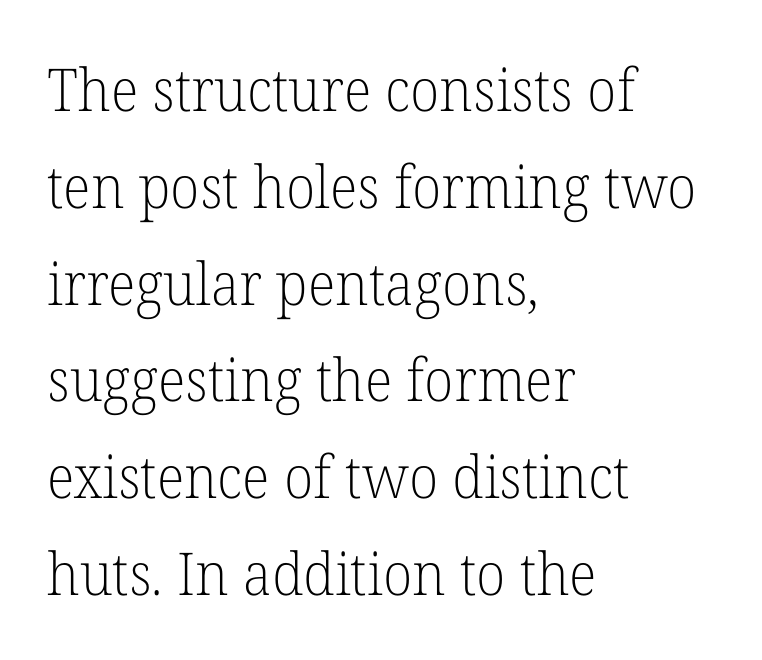
This sample is left-justified, so line endings fall wherever the words run out. This is roman type, the default non-slanted kind. I'd call this a serif setting — the letters wear small feet. Unmarked baselines from the first word to the last. The passage shown stacks its lines at a standard gap. Look at the tracking — it's just the regular setting, nothing added.
